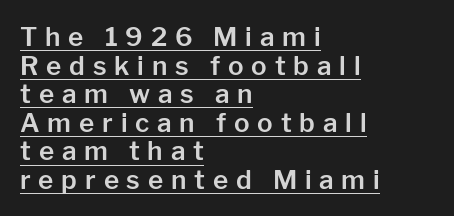
{"italic": "no", "underline": "yes", "align": "left", "line_spacing": "tight", "line_spacing_ratio": 1.1, "letter_spacing": "wide", "letter_spacing_em": 0.3, "glyph_px": 26}
